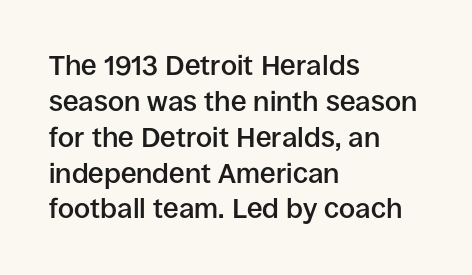
{"serif": "no", "italic": "no", "bold": "semi", "weight": "semibold", "width": "normal", "stroke_contrast": "low", "x_height": "large", "monospaced": "no", "underline": "no", "align": "left", "line_spacing": "normal", "line_spacing_ratio": 1.28, "letter_spacing": "normal", "letter_spacing_em": 0.0, "glyph_px": 28}
